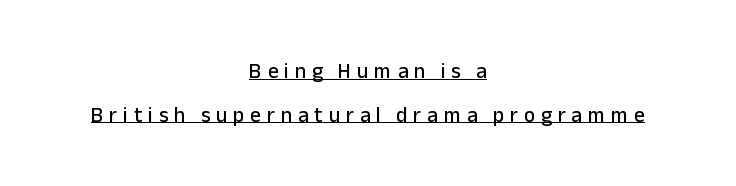
Tracking value appears strongly positive — letters spread wide. Is there an underline? Yes — a line sits under the letters. The leading is generous, giving the passage an open texture. The typesetter chose a symmetrical, centered arrangement here.
